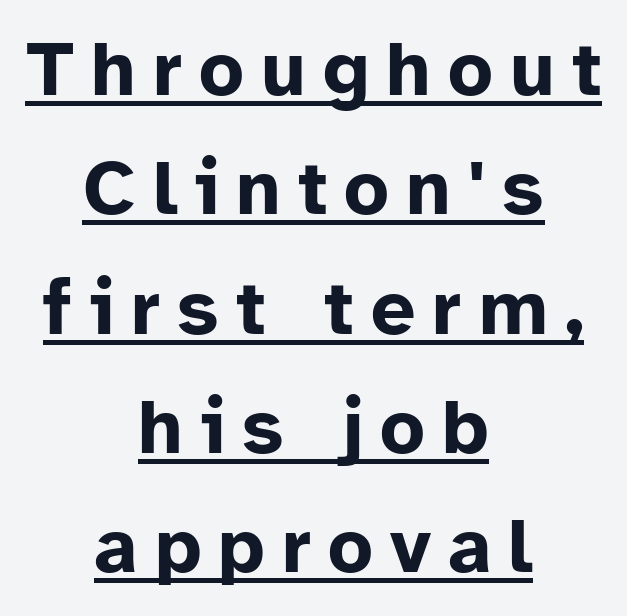
{"serif": "no", "italic": "no", "bold": "yes", "weight": "bold", "width": "normal", "stroke_contrast": "low", "x_height": "medium", "monospaced": "no", "underline": "yes", "align": "center", "line_spacing": "normal", "line_spacing_ratio": 1.53, "letter_spacing": "wide", "letter_spacing_em": 0.22, "glyph_px": 78}
